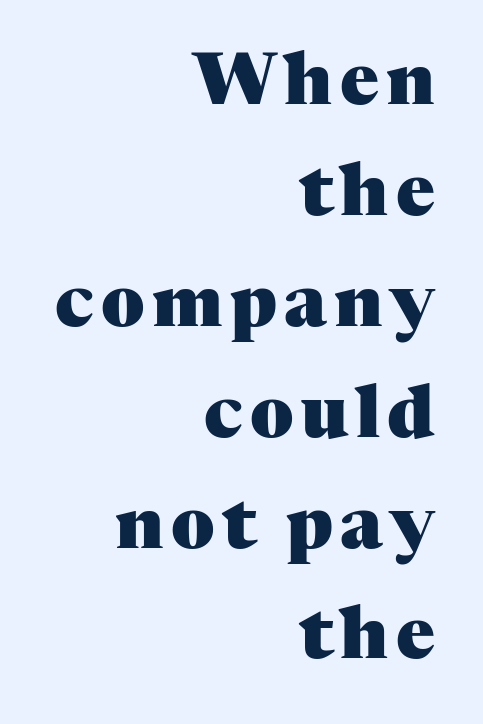
The space beneath each line is pristine and unruled. These lines carry a lot of weight — the face is fully bold. Posture: upright roman. A typesetter would label this face a serif.
